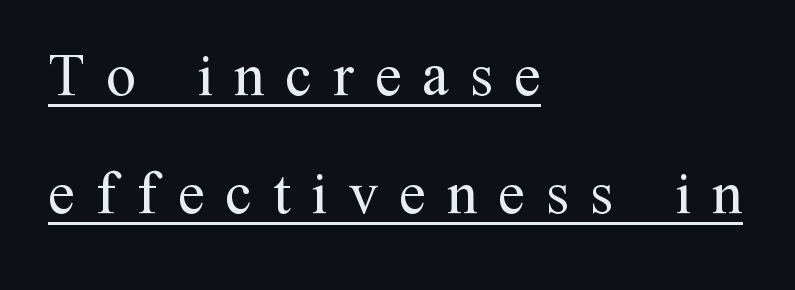
Italic? Not at all — the glyphs are vertical. This sample carries an underscore along the baseline area. Layout note: lines flush left. Honestly, the rows look like they've been pulled way apart. The characters are drawn with everyday or finer stroke widths. The face used here is rendered with a markedly widened letterfit.
